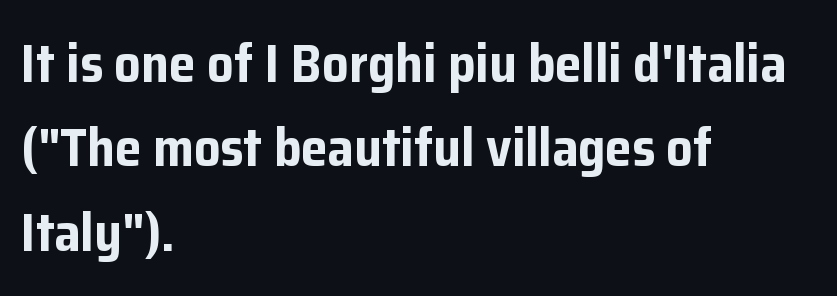
The image shows 53 px bold sans-serif type, upright; set left-aligned, normal line spacing (1.59x), normal letter spacing, not underlined; low stroke contrast and a medium x-height.
